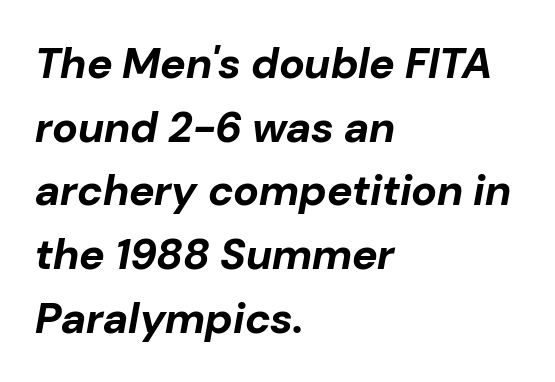
{"italic": "yes", "lean": "right", "slant_degrees": 10, "bold": "yes", "weight": "bold", "width": "normal", "stroke_contrast": "low", "x_height": "medium", "monospaced": "no", "underline": "no", "align": "left", "line_spacing": "normal", "line_spacing_ratio": 1.48, "letter_spacing": "normal", "letter_spacing_em": 0.0, "glyph_px": 43}
